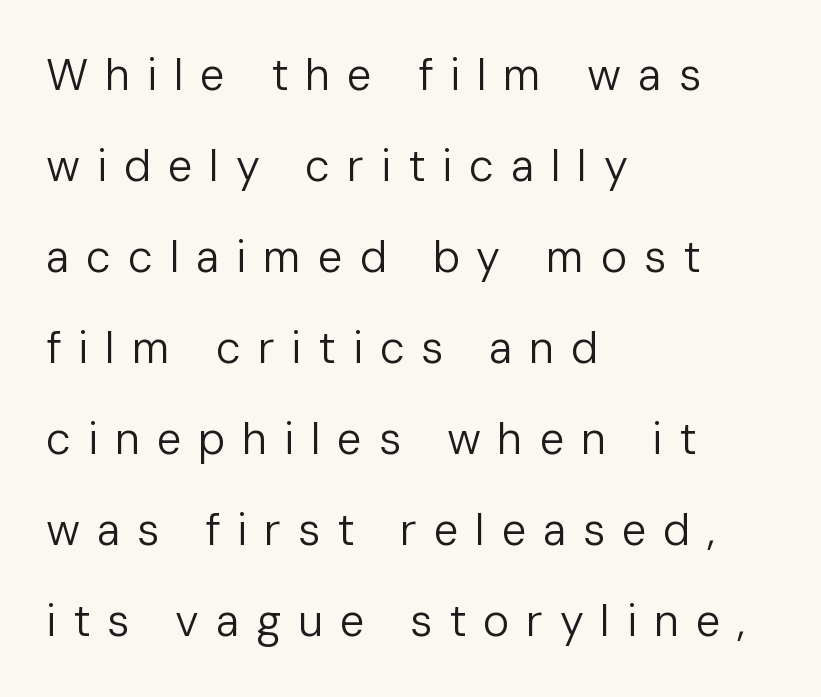
{"serif": "no", "italic": "no", "bold": "no", "weight": "regular", "width": "normal", "stroke_contrast": "low", "x_height": "medium", "monospaced": "no", "underline": "no", "align": "left", "line_spacing": "loose", "line_spacing_ratio": 2.07, "letter_spacing": "wide", "letter_spacing_em": 0.38, "glyph_px": 44}
